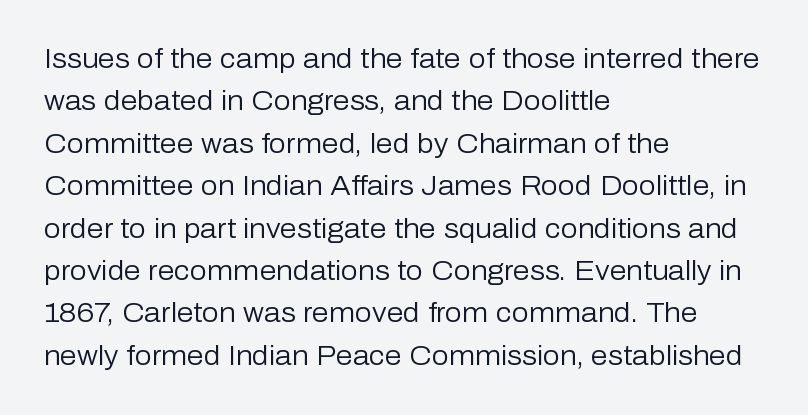
{"italic": "no", "bold": "no", "underline": "no", "align": "left", "line_spacing": "normal", "line_spacing_ratio": 1.57, "letter_spacing": "normal", "letter_spacing_em": 0.0, "glyph_px": 27}
